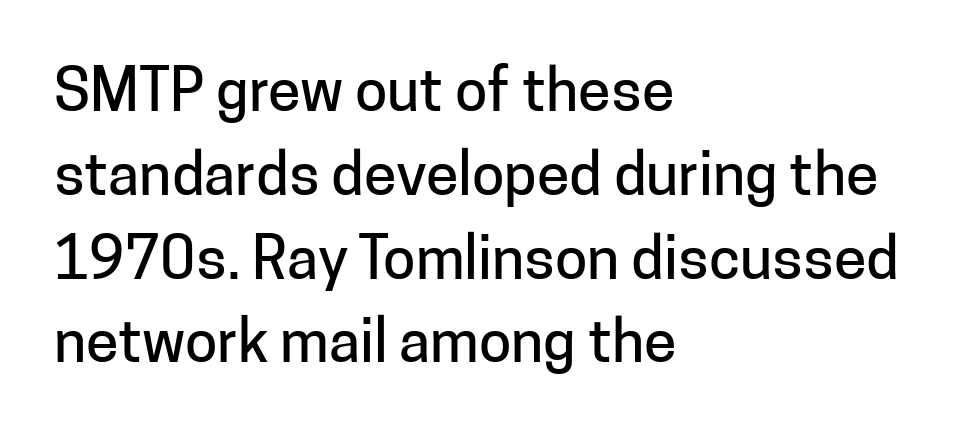
Honestly, there is no underline to notice here at all. The gaps between neighbouring characters are ordinary and unremarkable. How would I describe the line gaps? Plain and ordinary. If you drew a ruler down the left edge, every line would touch it.
